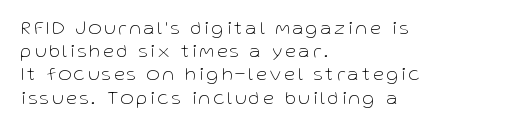
{"italic": "no", "bold": "no", "underline": "no", "align": "left", "line_spacing_ratio": 1.16, "glyph_px": 20}
